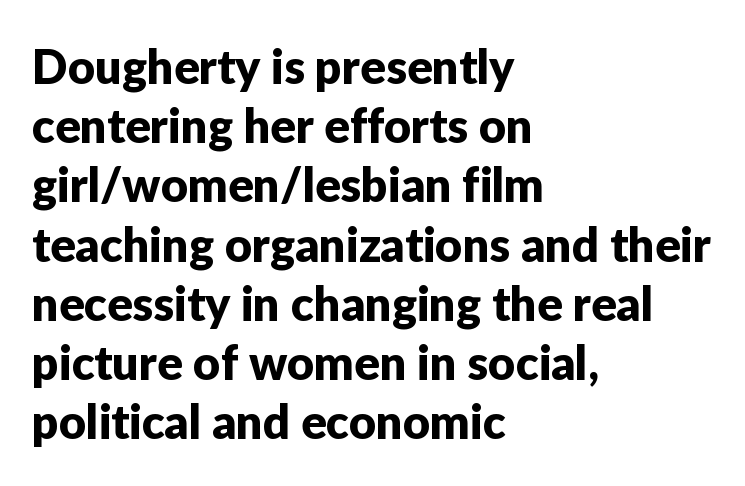
Q: Is the text italic (slanted)? A: No, it is upright.
Q: Is the typeface a serif or a sans-serif typeface? A: Sans-serif.
Q: Is the text underlined? A: No.
Q: How is the paragraph aligned? A: Left-aligned.
Q: Is the spacing between letters normal or unusually wide? A: Normal.
Q: Is the spacing between lines tight, normal or loose? A: Normal.
Q: Width (condensed, normal, or wide)? A: Normal.
Q: Stroke contrast? A: Low.
Q: x-height? A: Medium.
Q: Monospaced? A: No.
